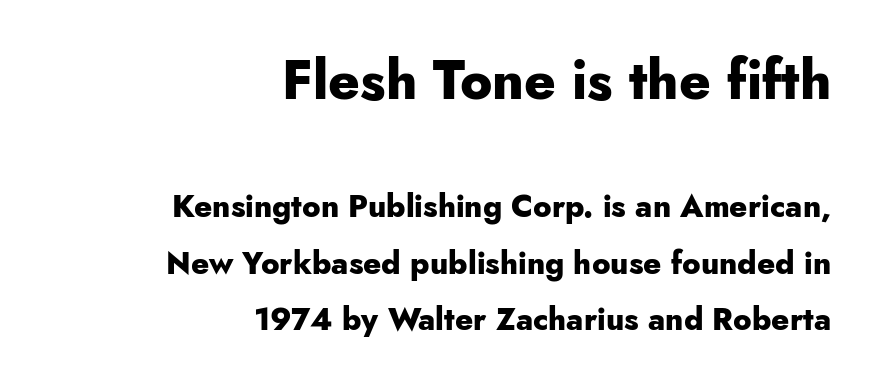
Q: Is the text bold? A: Yes.
Q: Is the text italic (slanted)? A: No, it is upright.
Q: Is the typeface a serif or a sans-serif typeface? A: Sans-serif.
Q: Is the text underlined? A: No.
Q: How is the paragraph aligned? A: Right-aligned.
Q: Is the spacing between letters normal or unusually wide? A: Normal.
Q: Which block of text is set in a larger size, the first (top) or the second (bottom)? A: The first (top) one.
Q: Width (condensed, normal, or wide)? A: Normal.
Q: Stroke contrast? A: Low.
Q: x-height? A: Small.
Q: Monospaced? A: No.
